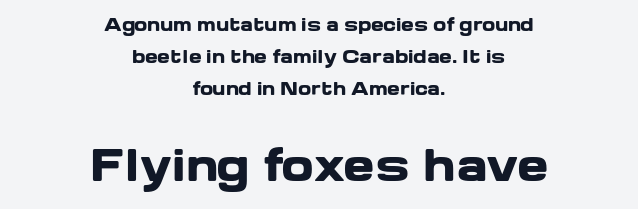
The image shows 42 px heavy, wide sans-serif type, upright; set centered, line spacing 1.89x, normal letter spacing, not underlined; the second (bottom) block is 2.47x larger; low stroke contrast and a medium x-height.
